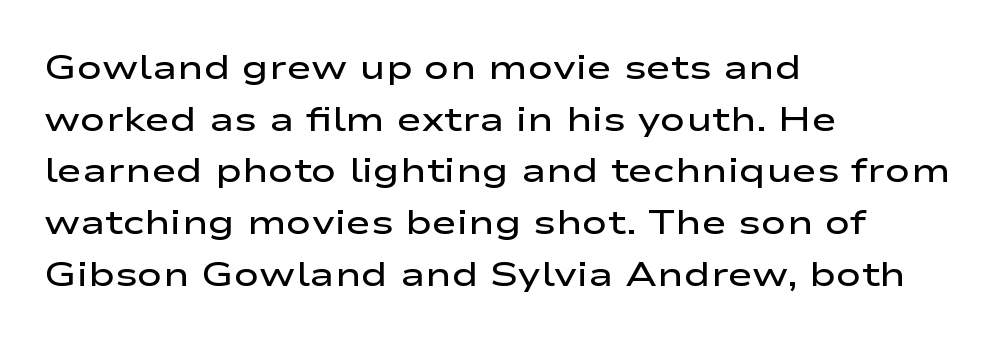
Q: Is the text bold? A: Semi-bold.
Q: Is the text italic (slanted)? A: No, it is upright.
Q: Is the typeface a serif or a sans-serif typeface? A: Sans-serif.
Q: Is the text underlined? A: No.
Q: How is the paragraph aligned? A: Left-aligned.
Q: Is the spacing between letters normal or unusually wide? A: Normal.
Q: Is the spacing between lines tight, normal or loose? A: Normal.
Q: Width (condensed, normal, or wide)? A: Wide.
Q: Stroke contrast? A: Low.
Q: x-height? A: Medium.
Q: Monospaced? A: No.
